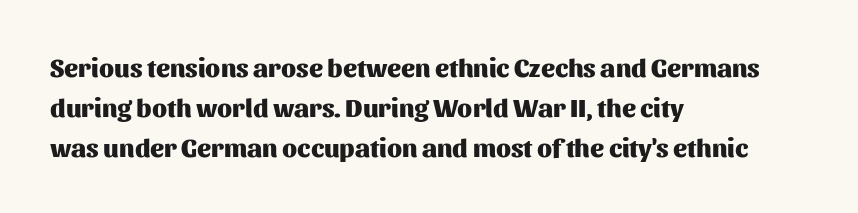
{"italic": "no", "bold": "yes", "underline": "no", "align": "left", "line_spacing": "normal", "line_spacing_ratio": 1.54, "letter_spacing": "normal", "letter_spacing_em": 0.0, "glyph_px": 26}
